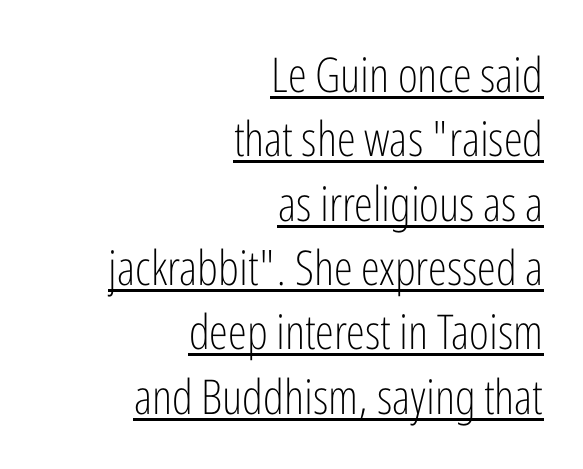
{"serif": "no", "italic": "no", "bold": "no", "weight": "light", "width": "condensed", "stroke_contrast": "low", "x_height": "medium", "monospaced": "no", "underline": "yes", "align": "right", "line_spacing": "normal", "line_spacing_ratio": 1.34, "letter_spacing": "normal", "letter_spacing_em": 0.0, "glyph_px": 48}
